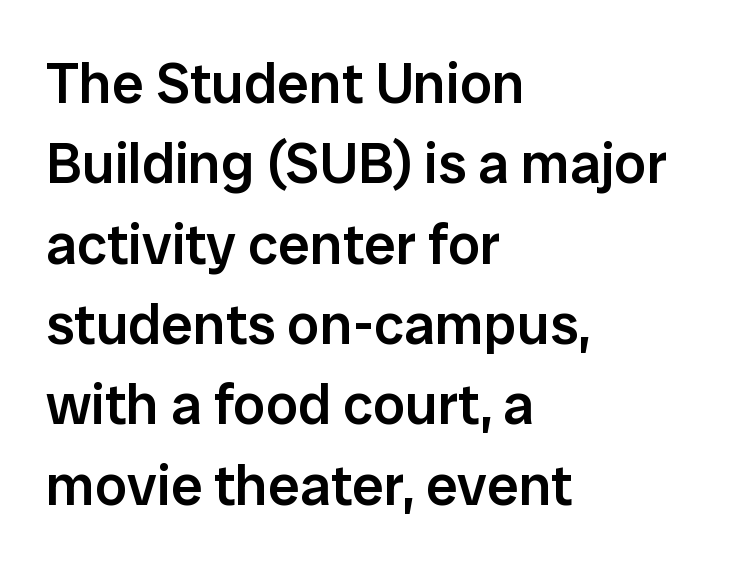
Q: Is the text bold? A: Semi-bold.
Q: Is the text italic (slanted)? A: No, it is upright.
Q: Is the typeface a serif or a sans-serif typeface? A: Sans-serif.
Q: Is the text underlined? A: No.
Q: How is the paragraph aligned? A: Left-aligned.
Q: Is the spacing between letters normal or unusually wide? A: Normal.
Q: Is the spacing between lines tight, normal or loose? A: Normal.
Q: Width (condensed, normal, or wide)? A: Normal.
Q: Stroke contrast? A: Low.
Q: x-height? A: Medium.
Q: Monospaced? A: No.
